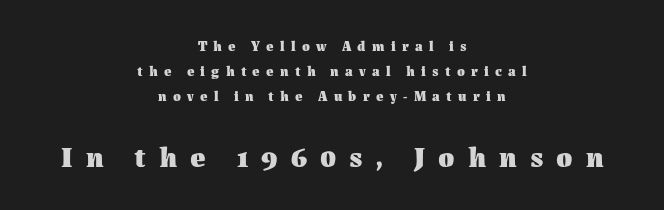
{"italic": "no", "bold": "yes", "weight": "heavy", "width": "normal", "stroke_contrast": "medium", "x_height": "medium", "monospaced": "no", "underline": "no", "align": "center", "line_spacing_ratio": 1.8, "letter_spacing": "wide", "letter_spacing_em": 0.45, "larger_block": "second", "size_ratio": 2.07, "glyph_px": 29}
